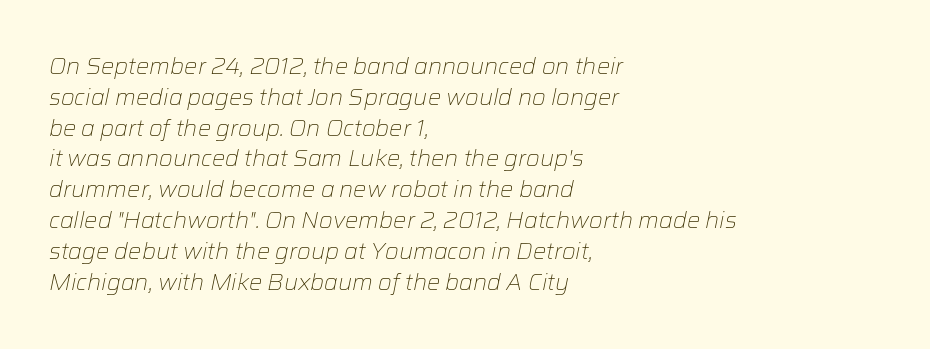
The image shows 22 px text type, italic (leaning right); set left-aligned, normal line spacing (1.4x), normal letter spacing, not underlined.
